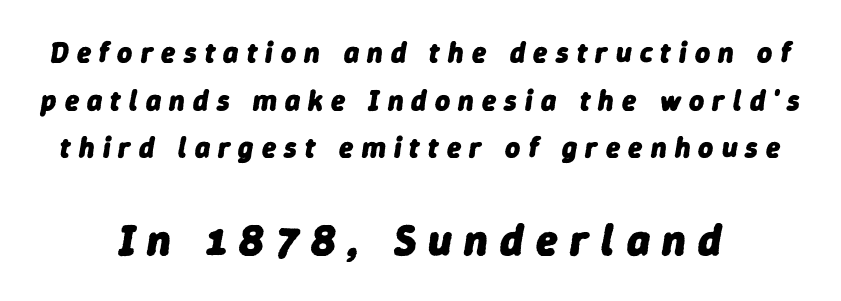
The image shows 44 px heavy type, italic (leaning right); set normal line spacing (1.64x), unusually wide letter spacing (+0.28 em), not underlined; the second (bottom) block is 1.52x larger; low stroke contrast and a medium x-height.
